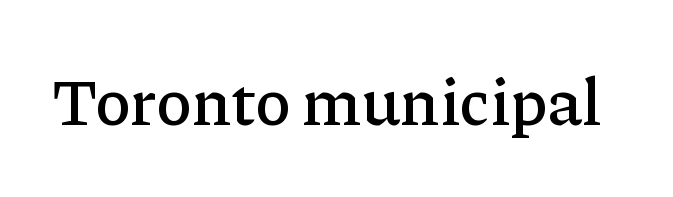
Q: Is the text italic (slanted)? A: No, it is upright.
Q: Is the typeface a serif or a sans-serif typeface? A: Serif.
Q: Is the text underlined? A: No.
Q: Is the spacing between letters normal or unusually wide? A: Normal.
Q: Width (condensed, normal, or wide)? A: Normal.
Q: Stroke contrast? A: Low.
Q: x-height? A: Medium.
Q: Monospaced? A: No.
